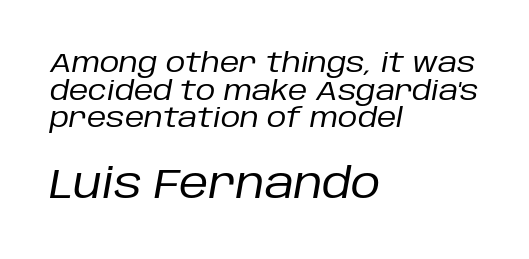
Q: Is the text bold? A: No.
Q: Is the text italic (slanted)? A: Yes, it leans right by about 10 degrees.
Q: Is the text underlined? A: No.
Q: How is the paragraph aligned? A: Left-aligned.
Q: Is the spacing between letters normal or unusually wide? A: Normal.
Q: Is the spacing between lines tight, normal or loose? A: Tight.
Q: Which block of text is set in a larger size, the first (top) or the second (bottom)? A: The second (bottom) one.
Q: Width (condensed, normal, or wide)? A: Normal.
Q: Stroke contrast? A: Low.
Q: x-height? A: Large.
Q: Monospaced? A: No.
